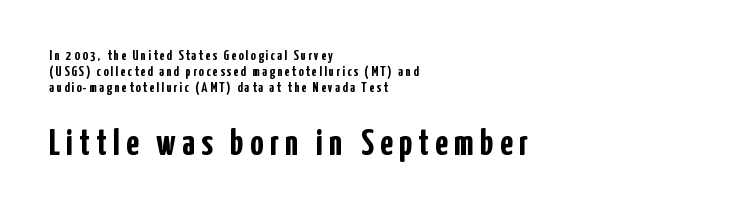
The image shows 37 px semibold, condensed sans-serif type, upright; set left-aligned, line spacing 1.16x, not underlined; the second (bottom) block is 2.64x larger; low stroke contrast and a medium x-height.
